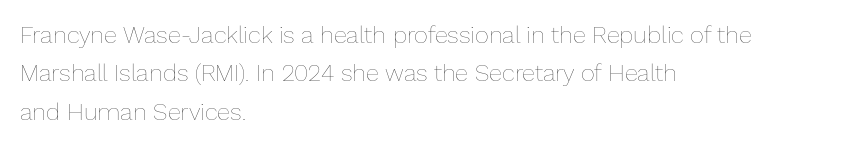
The image shows 24 px text type, upright; set left-aligned, normal line spacing (1.6x), normal letter spacing, not underlined.
